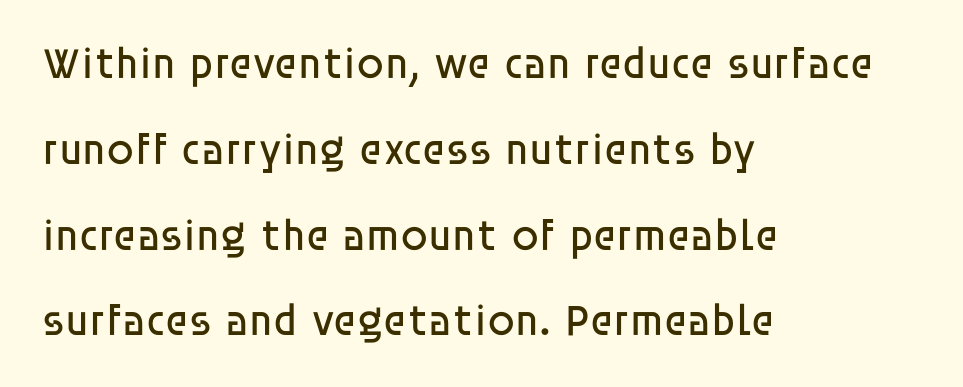
The image shows 44 px regular-weight sans-serif type, upright; set left-aligned, loose line spacing (1.95x), normal letter spacing, not underlined; low stroke contrast and a large x-height.
